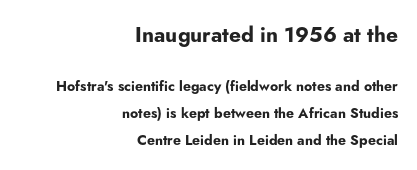
{"italic": "no", "bold": "yes", "underline": "no", "align": "right", "line_spacing": "loose", "line_spacing_ratio": 1.92, "letter_spacing": "normal", "letter_spacing_em": 0.0, "larger_block": "first", "size_ratio": 1.5, "glyph_px": 21}
